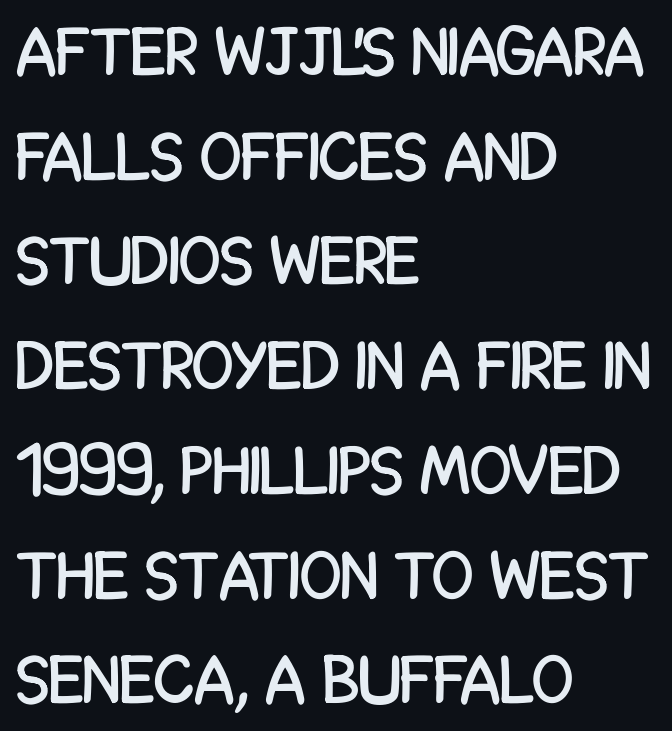
{"serif": "no", "italic": "no", "width": "condensed", "stroke_contrast": "low", "x_height": "large", "monospaced": "no", "underline": "no", "align": "left", "line_spacing": "normal", "line_spacing_ratio": 1.54, "letter_spacing": "normal", "letter_spacing_em": 0.0, "glyph_px": 68}
